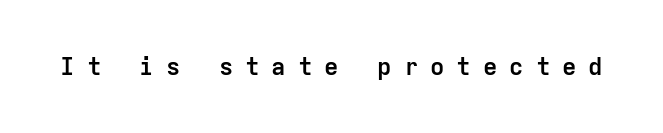
The typography opts for an upright posture over an oblique one. The glyphs have the mass of a bold cut. These lines have a slow, spaced-out rhythm from letter to letter. Nobody drew a line under any word here.
